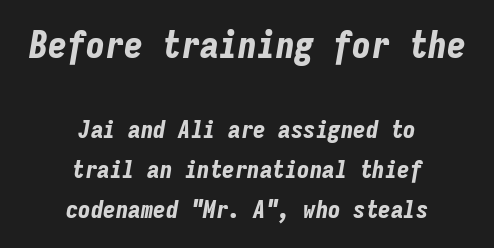
The image shows 38 px bold, condensed type, italic (leaning right), monospaced; set centered, normal line spacing (1.61x), normal letter spacing, not underlined; the first (top) block is 1.52x larger; low stroke contrast and a medium x-height.
